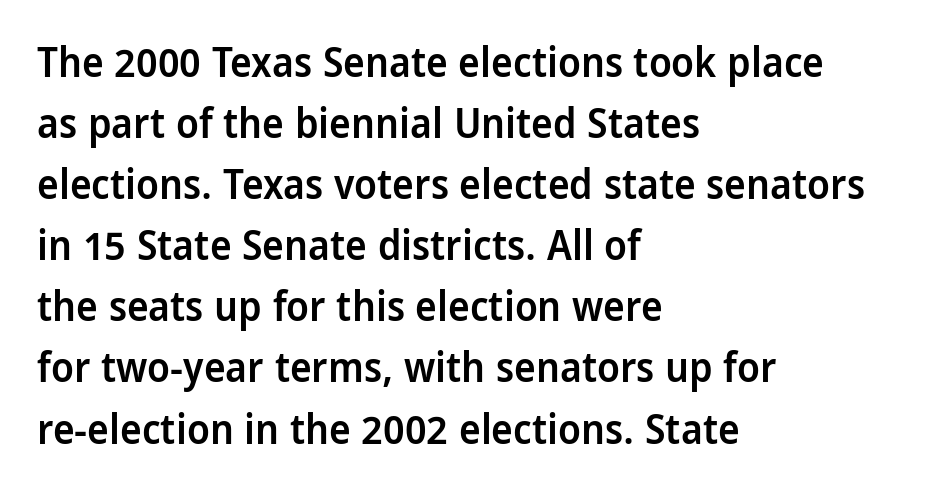
The image shows 41 px semibold, condensed sans-serif type, upright; set left-aligned, normal line spacing (1.49x), normal letter spacing, not underlined; low stroke contrast and a large x-height.
